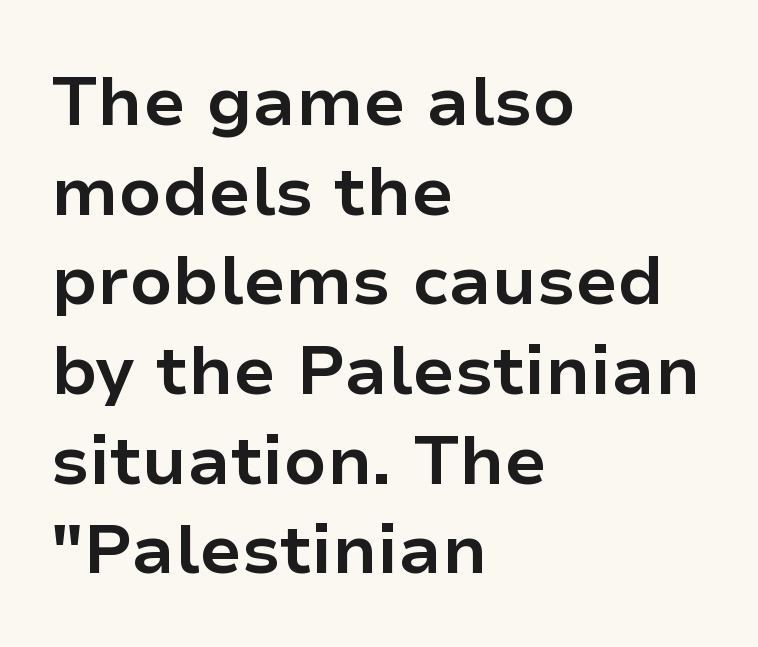
The image shows 69 px bold sans-serif type, upright; set left-aligned, normal line spacing (1.3x), normal letter spacing, not underlined; low stroke contrast and a medium x-height.
